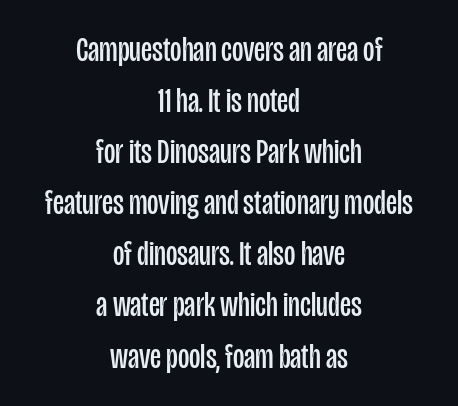
The image shows 35 px regular-weight, condensed sans-serif type, upright; set centered, normal line spacing (1.46x), normal letter spacing, not underlined; low stroke contrast and a large x-height.
